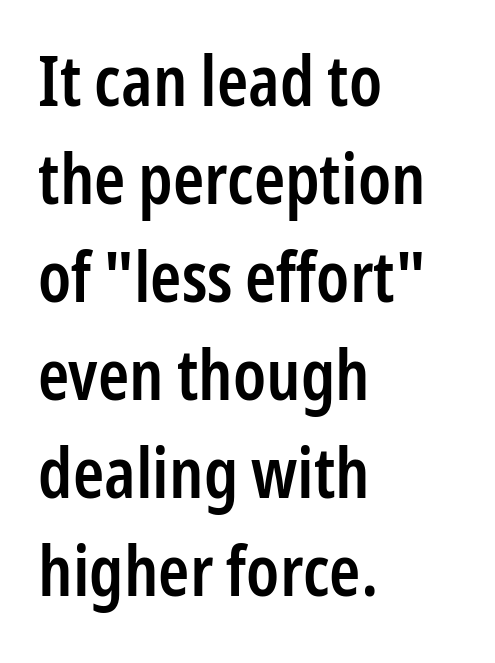
{"serif": "no", "italic": "no", "bold": "semi", "weight": "semibold", "width": "condensed", "stroke_contrast": "low", "x_height": "medium", "monospaced": "no", "underline": "no", "align": "left", "line_spacing": "normal", "line_spacing_ratio": 1.38, "letter_spacing": "normal", "letter_spacing_em": 0.0, "glyph_px": 71}
